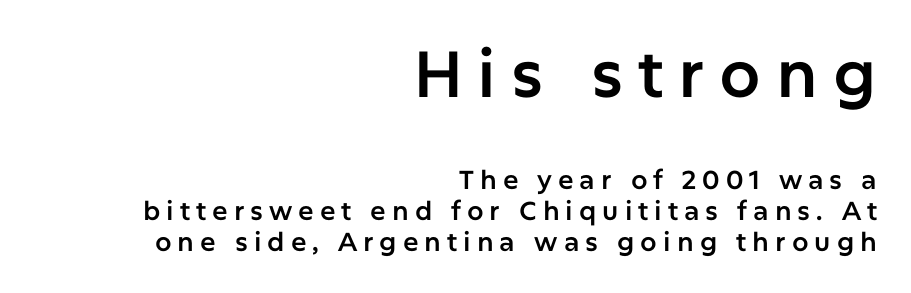
Q: Is the text italic (slanted)? A: No, it is upright.
Q: Is the typeface a serif or a sans-serif typeface? A: Sans-serif.
Q: Is the text underlined? A: No.
Q: How is the paragraph aligned? A: Right-aligned.
Q: Is the spacing between letters normal or unusually wide? A: Unusually wide.
Q: Which block of text is set in a larger size, the first (top) or the second (bottom)? A: The first (top) one.
Q: Width (condensed, normal, or wide)? A: Normal.
Q: Stroke contrast? A: Low.
Q: x-height? A: Medium.
Q: Monospaced? A: No.
